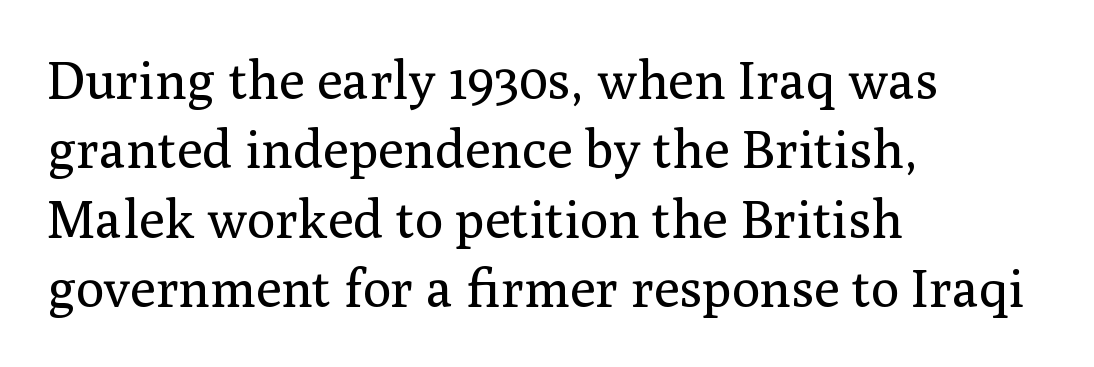
{"serif": "yes", "italic": "no", "bold": "no", "weight": "regular", "width": "normal", "stroke_contrast": "medium", "x_height": "medium", "monospaced": "no", "underline": "no", "align": "left", "line_spacing": "normal", "line_spacing_ratio": 1.31, "letter_spacing": "normal", "letter_spacing_em": 0.0, "glyph_px": 53}
